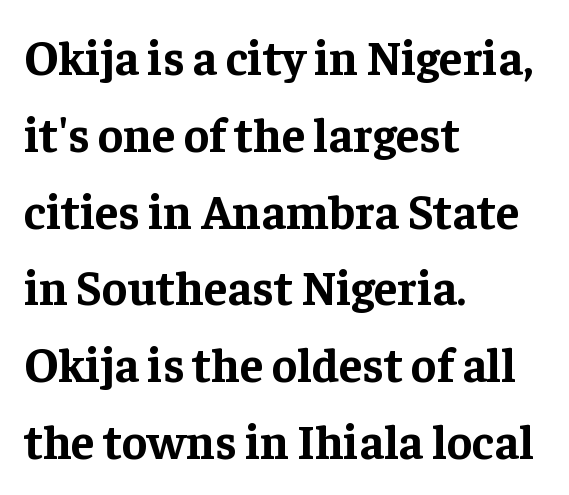
Q: Is the text bold? A: Yes.
Q: Is the text italic (slanted)? A: No, it is upright.
Q: Is the typeface a serif or a sans-serif typeface? A: Serif.
Q: Is the text underlined? A: No.
Q: How is the paragraph aligned? A: Left-aligned.
Q: Is the spacing between letters normal or unusually wide? A: Normal.
Q: Is the spacing between lines tight, normal or loose? A: Normal.
Q: Width (condensed, normal, or wide)? A: Normal.
Q: Stroke contrast? A: Low.
Q: x-height? A: Medium.
Q: Monospaced? A: No.
